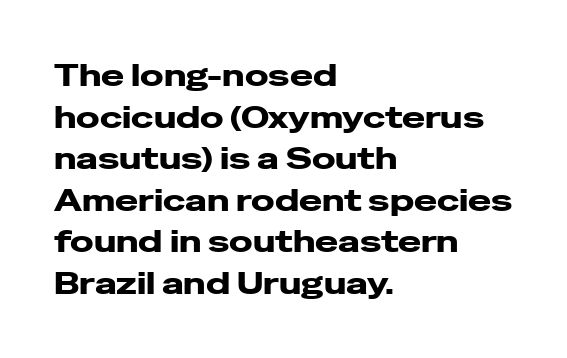
Q: Is the text bold? A: Yes.
Q: Is the text italic (slanted)? A: No, it is upright.
Q: Is the typeface a serif or a sans-serif typeface? A: Sans-serif.
Q: Is the text underlined? A: No.
Q: How is the paragraph aligned? A: Left-aligned.
Q: Is the spacing between letters normal or unusually wide? A: Normal.
Q: Is the spacing between lines tight, normal or loose? A: Normal.
Q: Width (condensed, normal, or wide)? A: Wide.
Q: Stroke contrast? A: Low.
Q: x-height? A: Medium.
Q: Monospaced? A: No.
